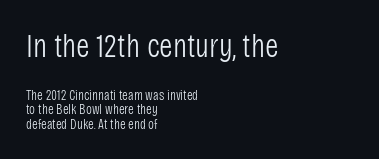
Q: Is the text bold? A: No.
Q: Is the text italic (slanted)? A: No, it is upright.
Q: Is the typeface a serif or a sans-serif typeface? A: Sans-serif.
Q: Is the text underlined? A: No.
Q: How is the paragraph aligned? A: Left-aligned.
Q: Is the spacing between letters normal or unusually wide? A: Normal.
Q: Is the spacing between lines tight, normal or loose? A: Tight.
Q: Which block of text is set in a larger size, the first (top) or the second (bottom)? A: The first (top) one.
Q: Width (condensed, normal, or wide)? A: Condensed.
Q: Stroke contrast? A: Low.
Q: x-height? A: Large.
Q: Monospaced? A: No.
